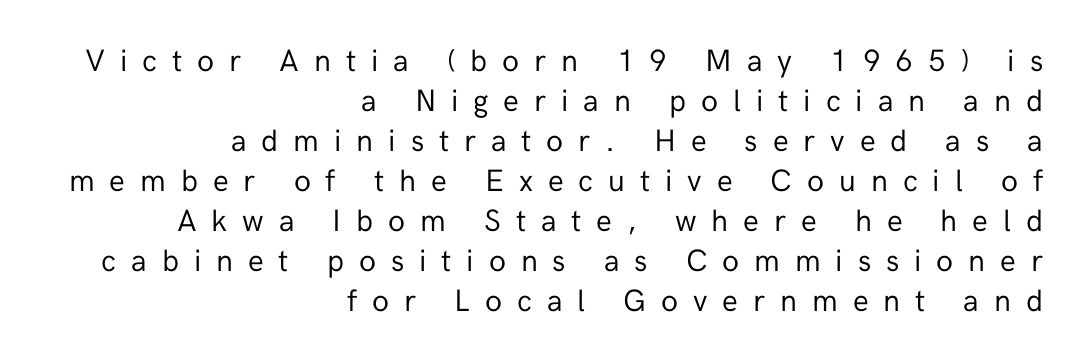
The image shows 31 px regular-weight sans-serif type, upright; set right-aligned, normal line spacing (1.29x), unusually wide letter spacing (+0.48 em), not underlined; low stroke contrast and a medium x-height.
